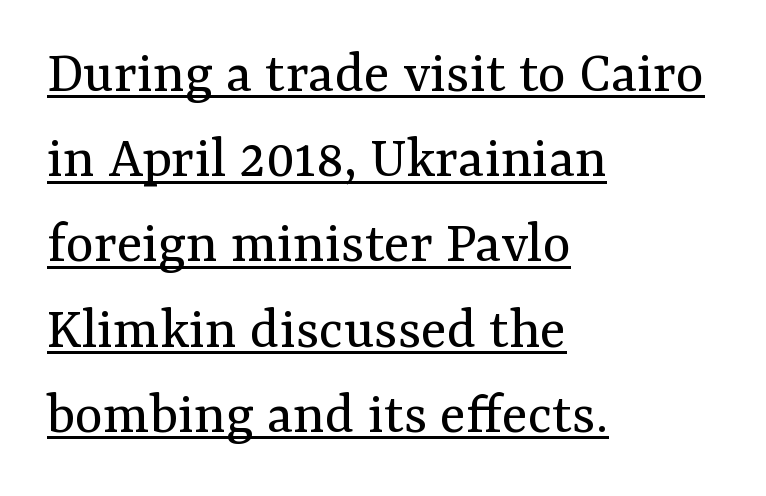
Q: Is the text bold? A: No.
Q: Is the text italic (slanted)? A: No, it is upright.
Q: Is the typeface a serif or a sans-serif typeface? A: Serif.
Q: Is the text underlined? A: Yes.
Q: How is the paragraph aligned? A: Left-aligned.
Q: Is the spacing between letters normal or unusually wide? A: Normal.
Q: Is the spacing between lines tight, normal or loose? A: Normal.
Q: Width (condensed, normal, or wide)? A: Normal.
Q: Stroke contrast? A: Medium.
Q: x-height? A: Medium.
Q: Monospaced? A: No.
